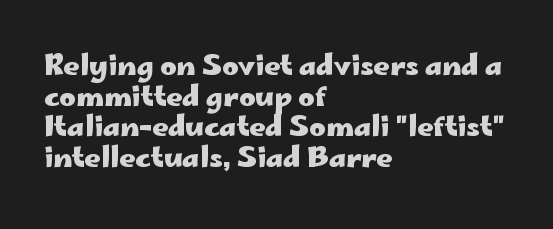
{"serif": "no", "italic": "no", "bold": "yes", "weight": "heavy", "width": "wide", "stroke_contrast": "low", "x_height": "small", "monospaced": "no", "underline": "no", "align": "left", "line_spacing": "tight", "line_spacing_ratio": 1.09, "letter_spacing": "normal", "letter_spacing_em": 0.0, "glyph_px": 28}
